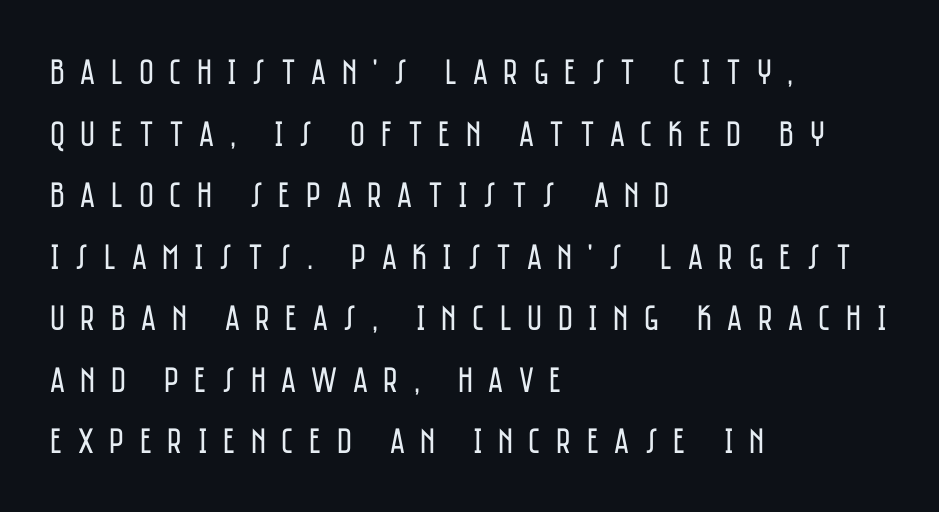
Q: Is the text bold? A: No.
Q: Is the text italic (slanted)? A: No, it is upright.
Q: Is the typeface a serif or a sans-serif typeface? A: Sans-serif.
Q: Is the text underlined? A: No.
Q: How is the paragraph aligned? A: Left-aligned.
Q: Is the spacing between letters normal or unusually wide? A: Unusually wide.
Q: Width (condensed, normal, or wide)? A: Condensed.
Q: Stroke contrast? A: Low.
Q: x-height? A: Large.
Q: Monospaced? A: No.
